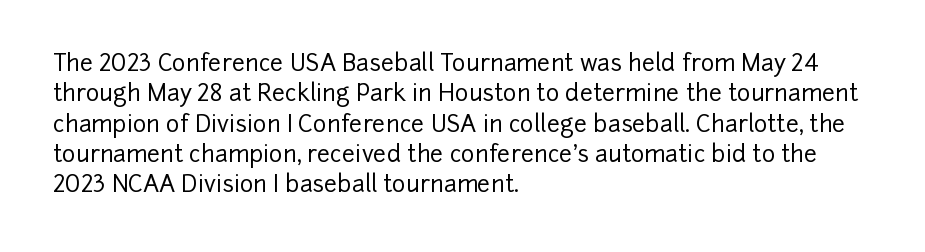
The face used here is rendered with its standard letterfit. These lines are set flush left with a ragged right edge. The glyphs are unaccompanied by any horizontal stroke below them. Normally led — the rows are evenly, conventionally spaced. Do the letters lean? They stand straight.
